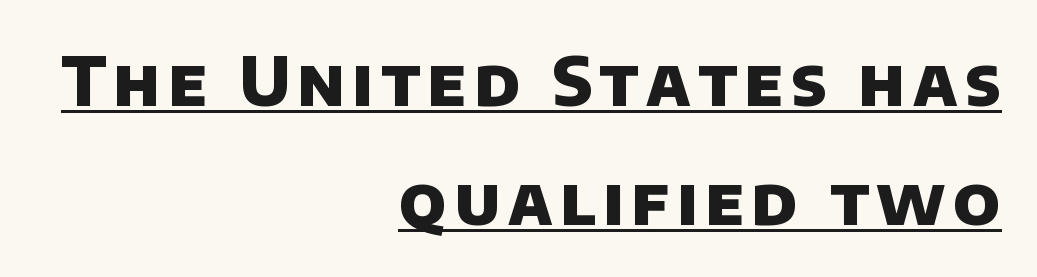
Quick note: underline on. These lines are composed in type without serifs. Spacing verdict: proportional, widths tailored to each character. The passage is arranged like a letterhead date or caption credit — flush right.
